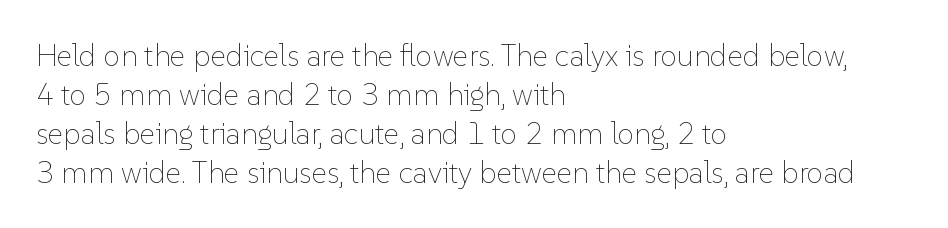
{"italic": "no", "bold": "no", "weight": "thin", "width": "normal", "stroke_contrast": "low", "x_height": "medium", "monospaced": "no", "underline": "no", "align": "left", "line_spacing": "normal", "line_spacing_ratio": 1.3, "letter_spacing": "normal", "letter_spacing_em": 0.0, "glyph_px": 30}
